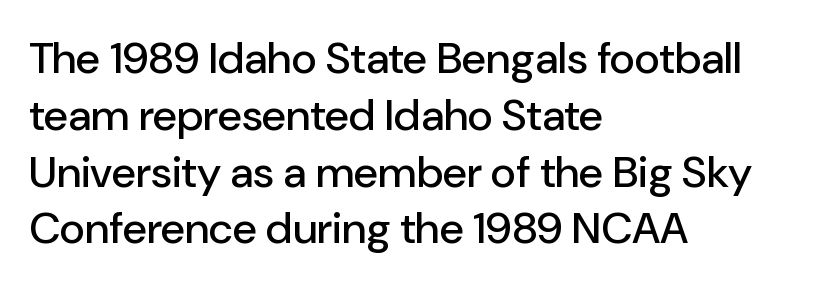
This is sans-serif lettering, the kind often seen on screens and signage. One-word summary of the alignment: left. The line texture is even and compact thanks to regular tracking. Characters remain perfectly vertical along every line. One glance says typical: line gaps are just what's usual.
